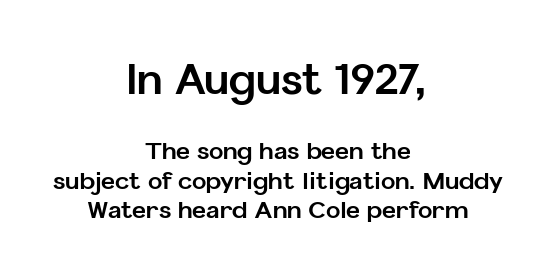
{"serif": "no", "italic": "no", "bold": "yes", "weight": "bold", "width": "normal", "stroke_contrast": "low", "x_height": "medium", "monospaced": "no", "underline": "no", "align": "center", "line_spacing_ratio": 1.23, "letter_spacing": "normal", "letter_spacing_em": 0.0, "larger_block": "first", "size_ratio": 1.75, "glyph_px": 42}
